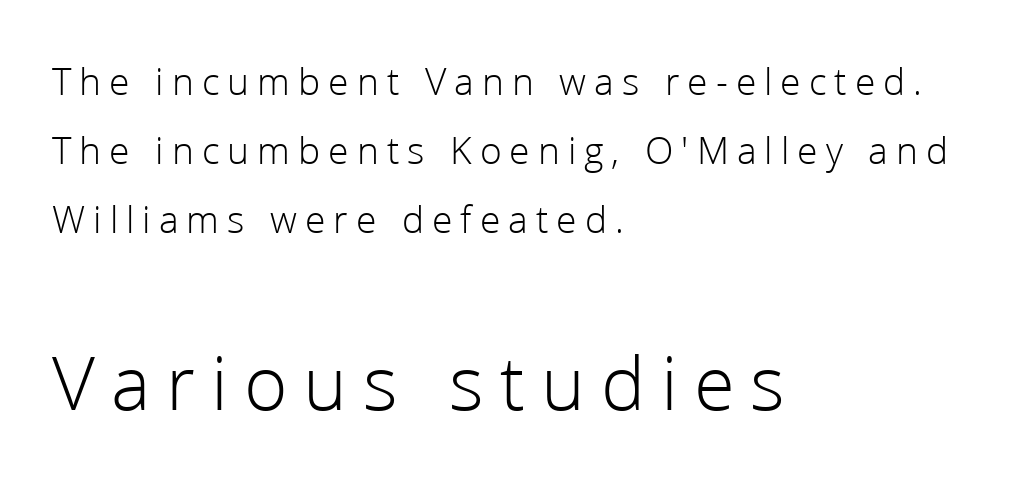
The image shows 80 px light sans-serif type, upright; set left-aligned, line spacing 1.73x, unusually wide letter spacing (+0.2 em), not underlined; the second (bottom) block is 2.0x larger; low stroke contrast and a medium x-height.
